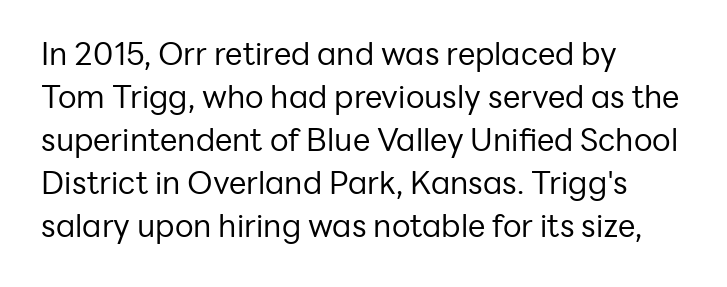
Q: Is the text bold? A: No.
Q: Is the text italic (slanted)? A: No, it is upright.
Q: Is the typeface a serif or a sans-serif typeface? A: Sans-serif.
Q: Is the text underlined? A: No.
Q: How is the paragraph aligned? A: Left-aligned.
Q: Is the spacing between letters normal or unusually wide? A: Normal.
Q: Is the spacing between lines tight, normal or loose? A: Normal.
Q: Width (condensed, normal, or wide)? A: Normal.
Q: Stroke contrast? A: Low.
Q: x-height? A: Medium.
Q: Monospaced? A: No.
